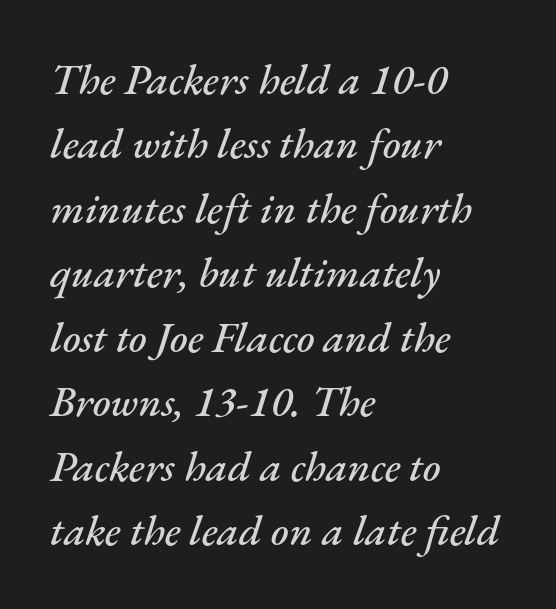
{"italic": "yes", "lean": "right", "slant_degrees": 17, "width": "normal", "stroke_contrast": "medium", "x_height": "small", "monospaced": "no", "underline": "no", "align": "left", "line_spacing": "normal", "line_spacing_ratio": 1.5, "letter_spacing": "normal", "letter_spacing_em": 0.0, "glyph_px": 43}
